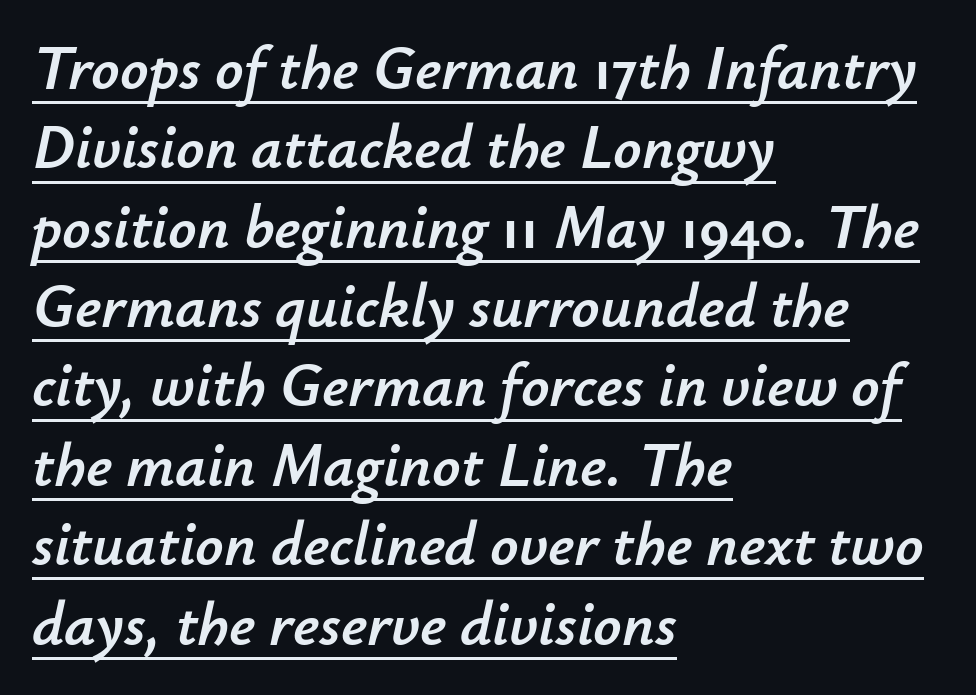
Q: Is the text italic (slanted)? A: Yes, it leans right by about 12 degrees.
Q: Is the text underlined? A: Yes.
Q: How is the paragraph aligned? A: Left-aligned.
Q: Is the spacing between letters normal or unusually wide? A: Normal.
Q: Is the spacing between lines tight, normal or loose? A: Normal.
Q: Width (condensed, normal, or wide)? A: Normal.
Q: Stroke contrast? A: Low.
Q: x-height? A: Small.
Q: Monospaced? A: No.
